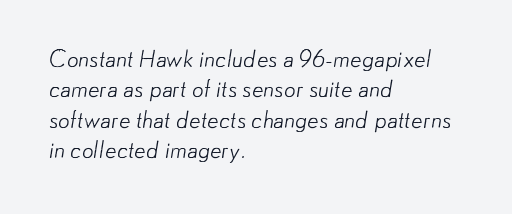
The image shows 23 px text type; set left-aligned, normal line spacing (1.32x), normal letter spacing, not underlined.
